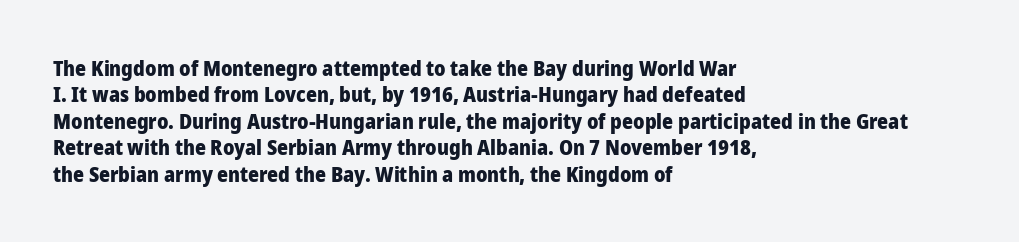
The image shows 21 px bold type, upright; set left-aligned, normal line spacing (1.26x), normal letter spacing, not underlined.
